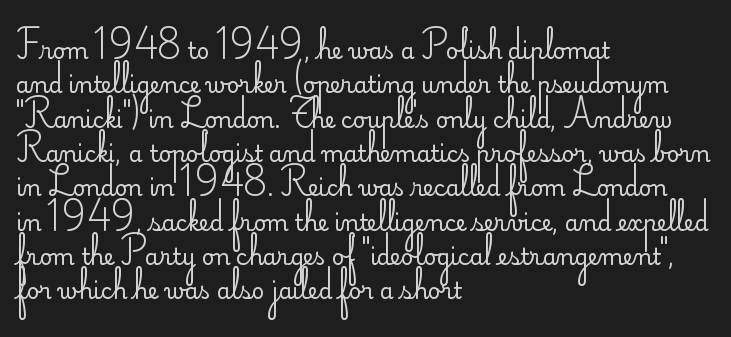
The specimen reads as upright at a glance. Is the stroke heavy? The answer is a plain regular-or-lighter. Clear beneath every line of the passage. Notice how descenders clear the ascenders below comfortably — that's standard leading.
